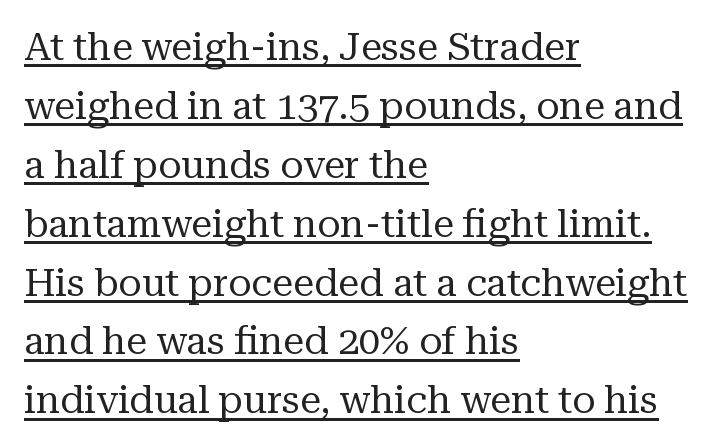
{"serif": "yes", "italic": "no", "bold": "no", "weight": "regular", "width": "normal", "stroke_contrast": "medium", "x_height": "medium", "monospaced": "no", "underline": "yes", "align": "left", "line_spacing": "normal", "line_spacing_ratio": 1.55, "letter_spacing": "normal", "letter_spacing_em": 0.0, "glyph_px": 38}
